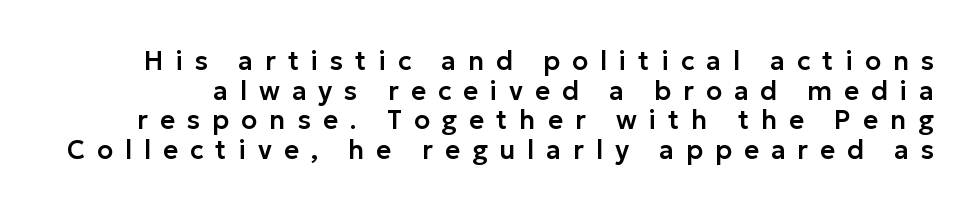
The image shows 26 px text type, upright; set tight line spacing (1.14x), unusually wide letter spacing (+0.46 em), not underlined.
